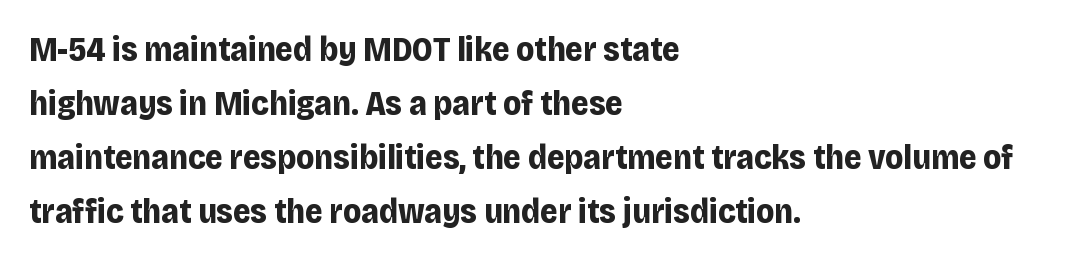
Q: Is the text bold? A: Yes.
Q: Is the text italic (slanted)? A: No, it is upright.
Q: Is the typeface a serif or a sans-serif typeface? A: Sans-serif.
Q: Is the text underlined? A: No.
Q: How is the paragraph aligned? A: Left-aligned.
Q: Is the spacing between letters normal or unusually wide? A: Normal.
Q: Is the spacing between lines tight, normal or loose? A: Normal.
Q: Width (condensed, normal, or wide)? A: Normal.
Q: Stroke contrast? A: Low.
Q: x-height? A: Large.
Q: Monospaced? A: No.
